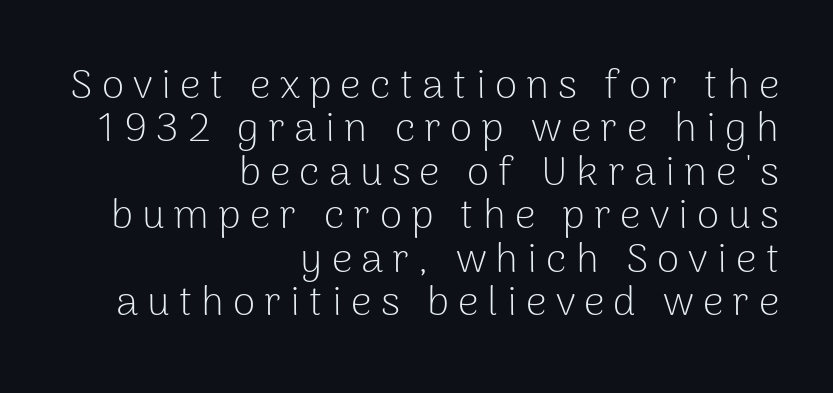
The image shows 41 px light sans-serif type, upright; set right-aligned, tight line spacing (1.06x), unusually wide letter spacing (+0.22 em), not underlined; low stroke contrast and a medium x-height.
